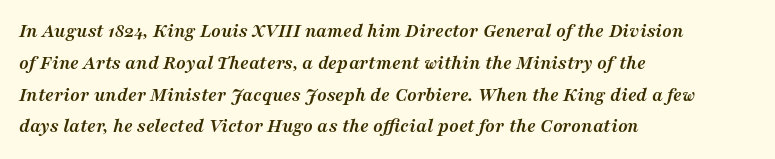
Q: Is the text bold? A: Yes.
Q: Is the text italic (slanted)? A: Yes, it leans right by about 16 degrees.
Q: Is the text underlined? A: No.
Q: How is the paragraph aligned? A: Left-aligned.
Q: Is the spacing between letters normal or unusually wide? A: Normal.
Q: Is the spacing between lines tight, normal or loose? A: Normal.
